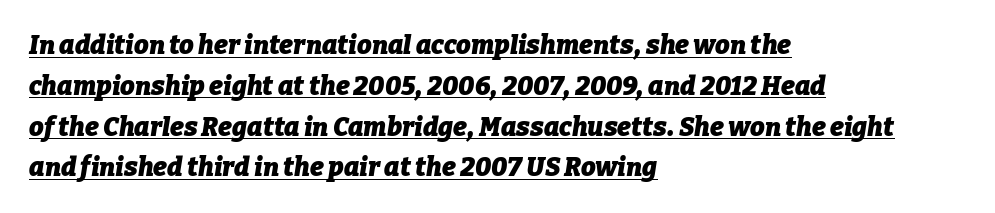
The image shows 26 px bold type, italic (leaning right); set left-aligned, normal line spacing (1.57x), normal letter spacing, underlined.
